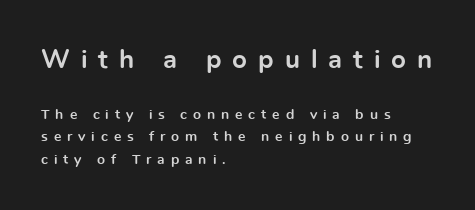
{"italic": "no", "bold": "yes", "underline": "no", "align": "left", "line_spacing": "normal", "line_spacing_ratio": 1.61, "letter_spacing": "wide", "letter_spacing_em": 0.42, "larger_block": "first", "size_ratio": 1.86, "glyph_px": 26}
